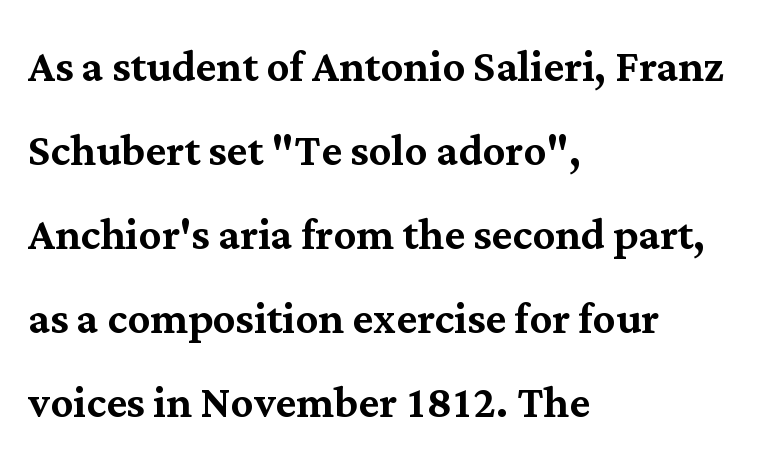
The image shows 56 px serif type, upright; set left-aligned, normal line spacing (1.5x), normal letter spacing, not underlined; medium stroke contrast and a medium x-height.
